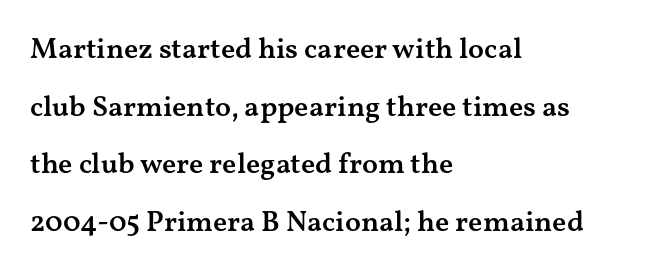
{"serif": "yes", "italic": "no", "bold": "semi", "weight": "semibold", "width": "wide", "stroke_contrast": "medium", "x_height": "medium", "monospaced": "no", "underline": "no", "align": "left", "line_spacing": "loose", "line_spacing_ratio": 1.99, "letter_spacing": "normal", "letter_spacing_em": 0.0, "glyph_px": 29}
